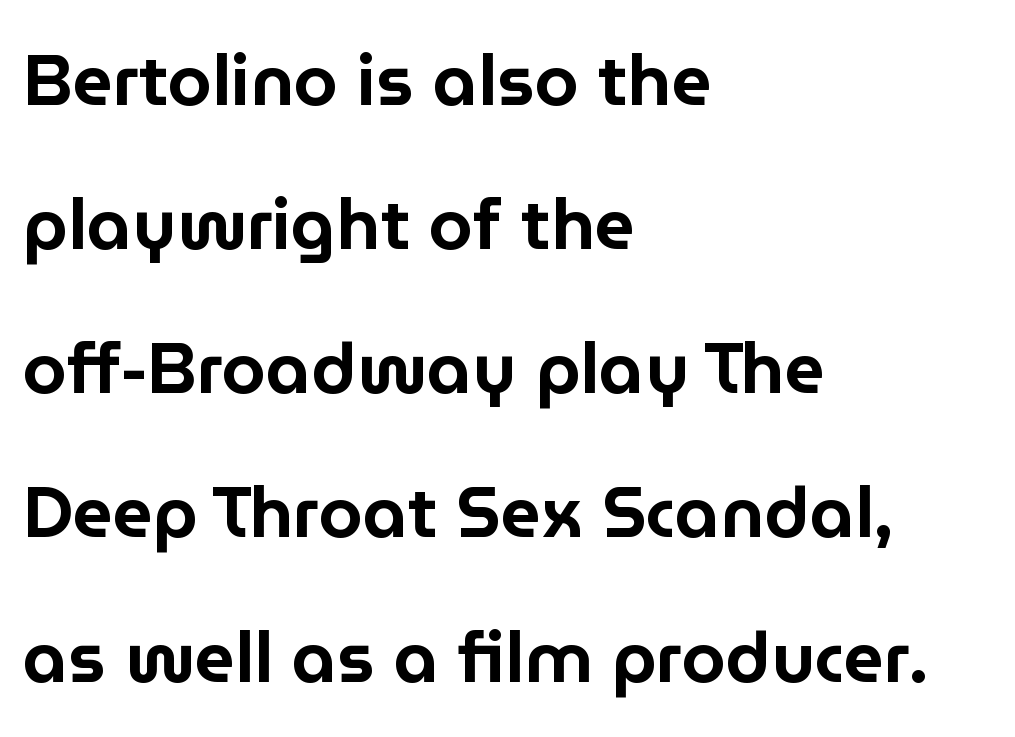
Where is the straight margin? On the left. The words here are not underlined. The vertical gap from one line to the next is large. The face used here is proportionally spaced, like ordinary book or web type.
